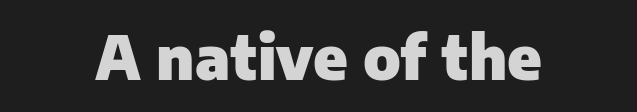
Observe the ordinary spacing: letters are neighbours, not strangers. Proportional: the letters do not fall into vertical columns. This rendering uses center alignment, leaving both contours irregular but symmetric. Are there feet on the stems? There aren't — it's a sans. No italicization has been applied; the sample stays upright. Underlining? Definitely not there.
